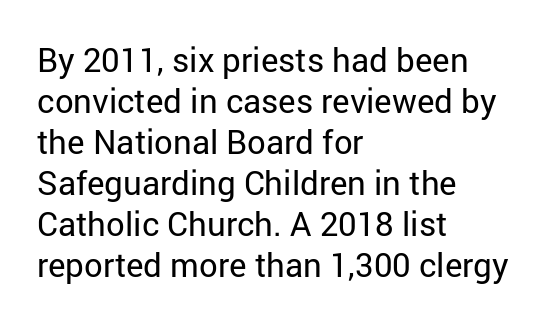
Q: Is the text bold? A: No.
Q: Is the text italic (slanted)? A: No, it is upright.
Q: Is the typeface a serif or a sans-serif typeface? A: Sans-serif.
Q: Is the text underlined? A: No.
Q: How is the paragraph aligned? A: Left-aligned.
Q: Is the spacing between letters normal or unusually wide? A: Normal.
Q: Width (condensed, normal, or wide)? A: Normal.
Q: Stroke contrast? A: Low.
Q: x-height? A: Medium.
Q: Monospaced? A: No.
